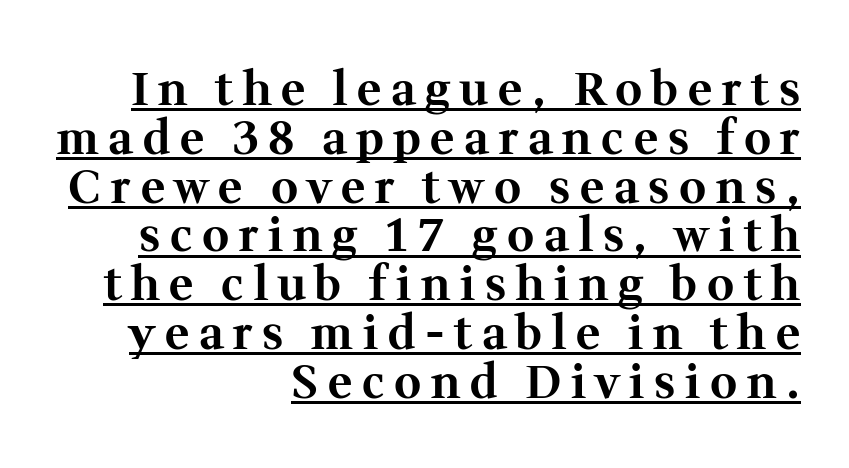
The image shows 46 px bold serif type, upright; set right-aligned, tight line spacing (1.06x), unusually wide letter spacing (+0.21 em), underlined; medium stroke contrast and a medium x-height.
